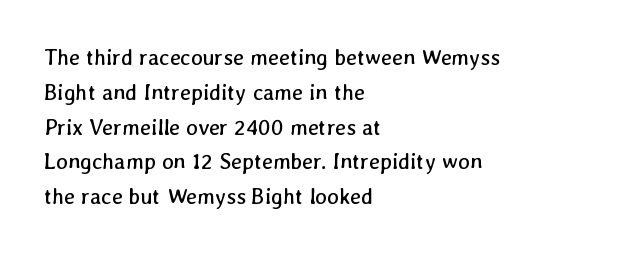
The strokes carry an ordinary text weight at most. Between one letter and the next there's only the usual sliver of space. Bare-footed words on every line. Every row of glyphs begins at an identical x-position on the left. Notice how descenders clear the ascenders below comfortably — that's standard leading.
